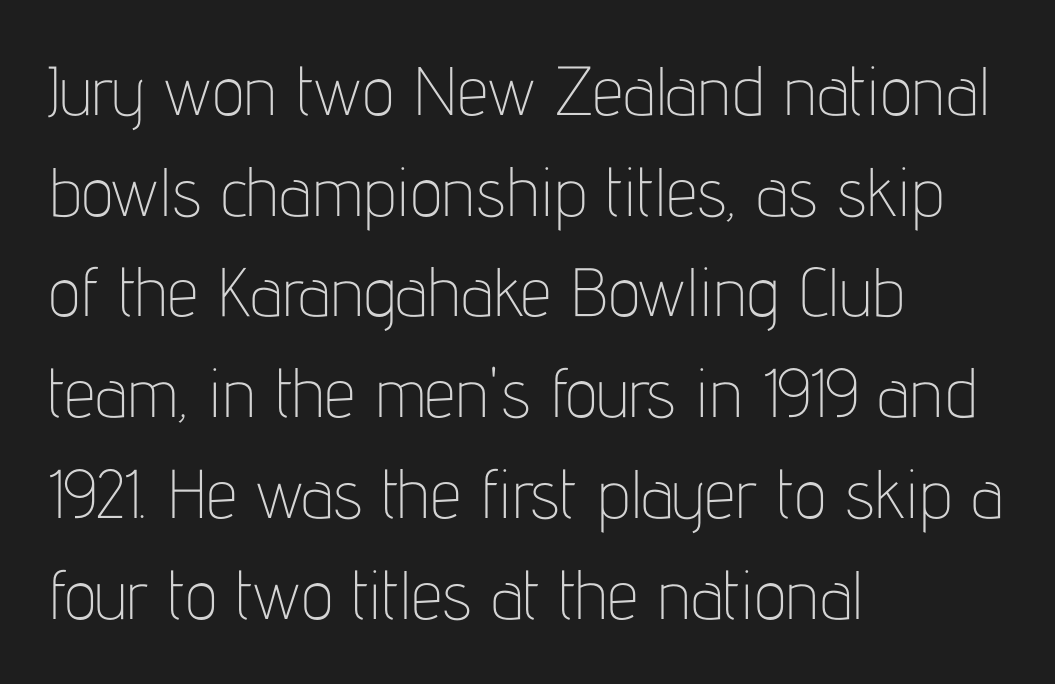
The image shows 69 px thin, condensed sans-serif type, upright; set left-aligned, normal line spacing (1.46x), normal letter spacing, not underlined; low stroke contrast and a medium x-height.
